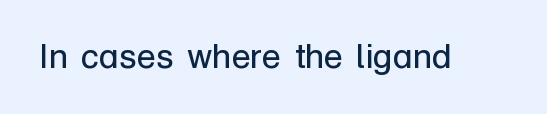
{"serif": "no", "italic": "no", "bold": "no", "weight": "regular", "width": "normal", "stroke_contrast": "low", "x_height": "medium", "monospaced": "no", "underline": "no", "letter_spacing": "normal", "letter_spacing_em": 0.0, "glyph_px": 35}
